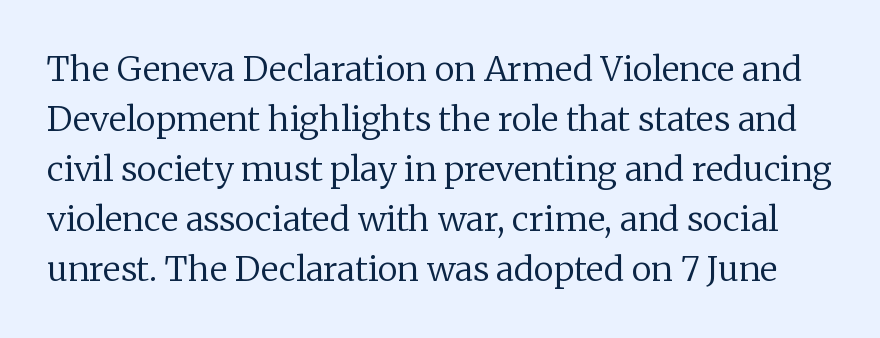
The glyphs in this specimen are seriffed. When letters stand straight like this, we call the style roman or upright. This block has exactly the height ordinary leading produces. Weight: regular or lighter. Is the letter spacing exaggerated? No — it looks like the ordinary default.
